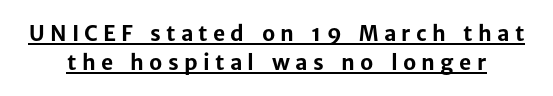
The image shows 21 px bold type, upright; set normal line spacing (1.37x), unusually wide letter spacing (+0.25 em), underlined.
